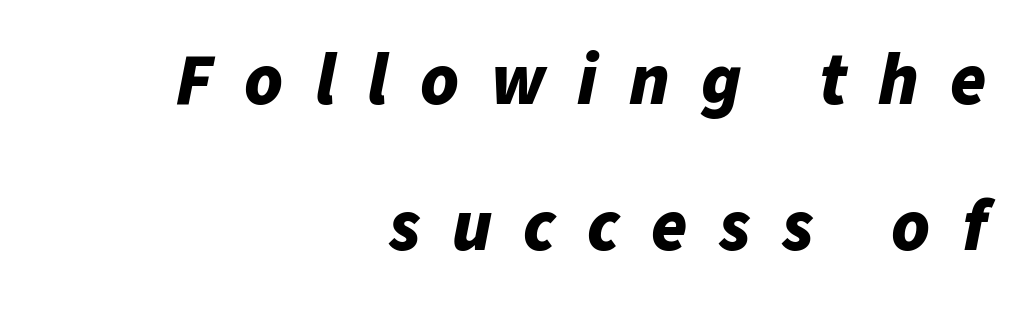
The baseline area is clear. Style check: oblique. Does the copy run flush right? Yes — the right margin is perfectly even. The horizontal fit of the characters is loose and conspicuously gappy.
